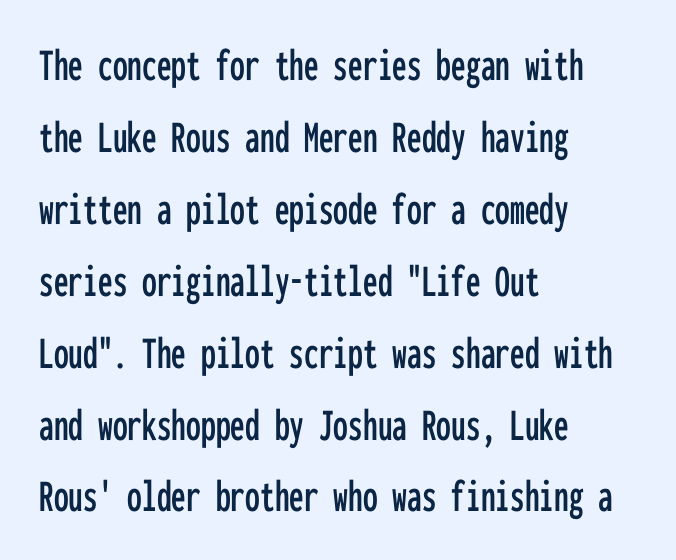
Q: Is the text italic (slanted)? A: No, it is upright.
Q: Is the typeface a serif or a sans-serif typeface? A: Sans-serif.
Q: Is the text underlined? A: No.
Q: How is the paragraph aligned? A: Left-aligned.
Q: Is the spacing between letters normal or unusually wide? A: Normal.
Q: Is the spacing between lines tight, normal or loose? A: Normal.
Q: Width (condensed, normal, or wide)? A: Condensed.
Q: Stroke contrast? A: Low.
Q: x-height? A: Medium.
Q: Monospaced? A: Yes.
